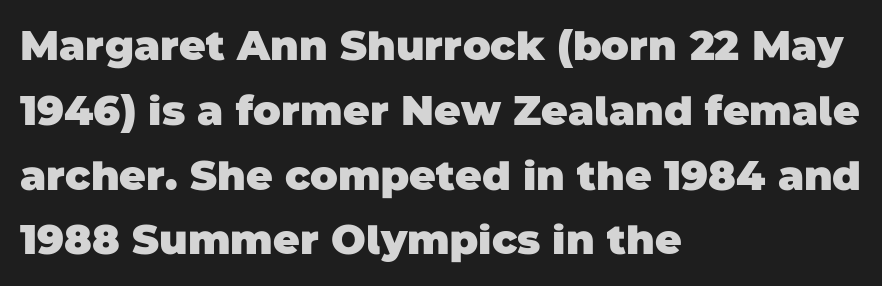
Q: Is the text bold? A: Yes.
Q: Is the typeface a serif or a sans-serif typeface? A: Sans-serif.
Q: Is the text underlined? A: No.
Q: How is the paragraph aligned? A: Left-aligned.
Q: Is the spacing between letters normal or unusually wide? A: Normal.
Q: Is the spacing between lines tight, normal or loose? A: Normal.
Q: Width (condensed, normal, or wide)? A: Normal.
Q: Stroke contrast? A: Low.
Q: x-height? A: Large.
Q: Monospaced? A: No.
